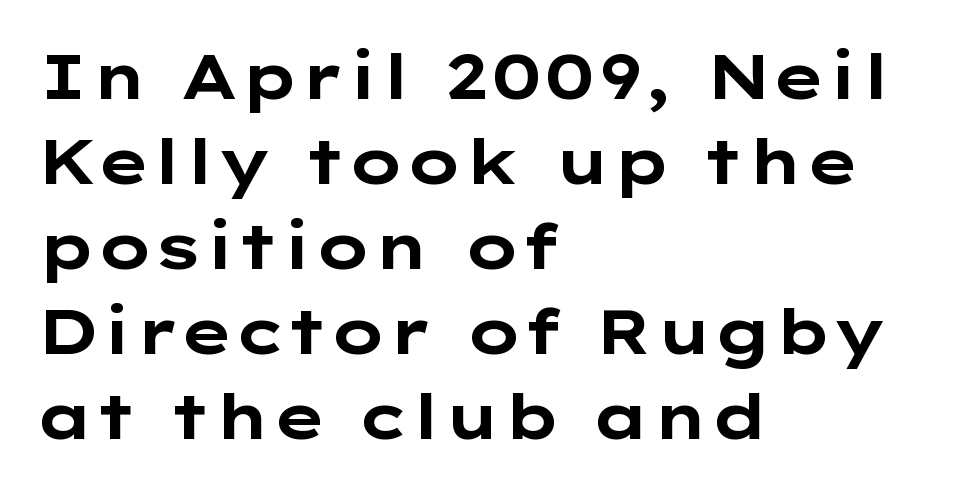
Posture: vertical. Honestly, the letter spacing is just normal — you wouldn't notice it. Varying glyph widths throughout — classic text-font behaviour. The gap between lines stays unmarked. To sum up the face: it is a sans, with no serifs. Horizontal bands of white between lines are of average thickness.
